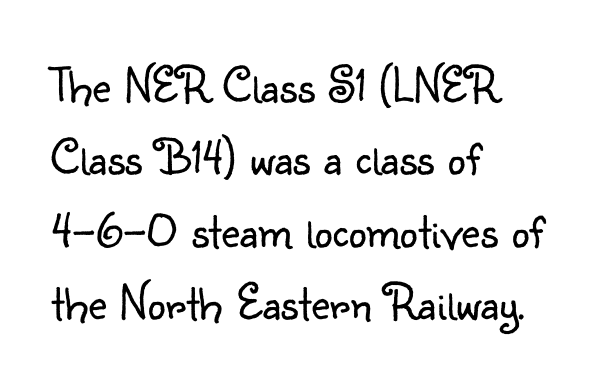
The image shows 51 px light sans-serif type, upright; set left-aligned, normal line spacing (1.42x), normal letter spacing, not underlined; low stroke contrast and a small x-height.
